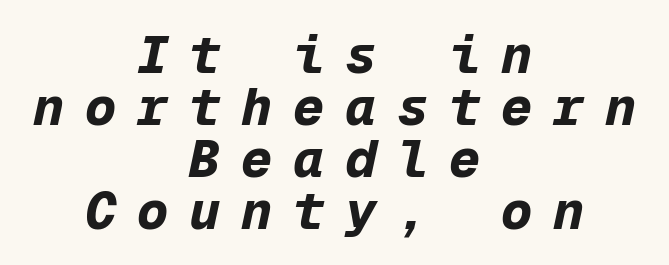
{"italic": "yes", "lean": "right", "slant_degrees": 12, "bold": "yes", "weight": "bold", "width": "normal", "stroke_contrast": "low", "x_height": "medium", "monospaced": "yes", "underline": "no", "align": "center", "line_spacing": "tight", "line_spacing_ratio": 1.0, "letter_spacing": "wide", "letter_spacing_em": 0.4, "glyph_px": 52}
